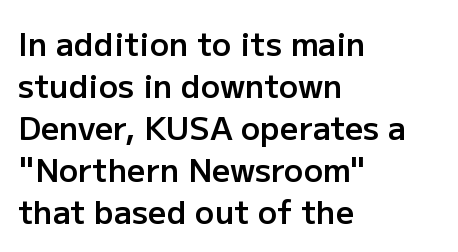
{"serif": "no", "italic": "no", "bold": "semi", "weight": "semibold", "width": "normal", "stroke_contrast": "low", "x_height": "medium", "monospaced": "no", "underline": "no", "align": "left", "line_spacing": "normal", "line_spacing_ratio": 1.31, "letter_spacing": "normal", "letter_spacing_em": 0.0, "glyph_px": 32}
